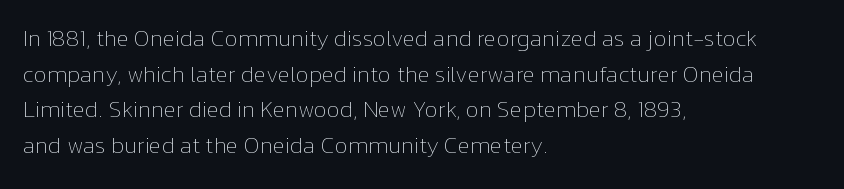
Q: Is the text bold? A: No.
Q: Is the text italic (slanted)? A: No, it is upright.
Q: Is the text underlined? A: No.
Q: How is the paragraph aligned? A: Left-aligned.
Q: Is the spacing between letters normal or unusually wide? A: Normal.
Q: Is the spacing between lines tight, normal or loose? A: Normal.
